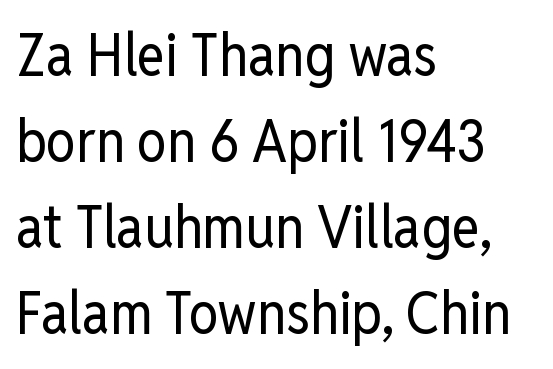
The image shows 59 px regular-weight, condensed sans-serif type, upright; set left-aligned, normal line spacing (1.46x), normal letter spacing, not underlined; low stroke contrast and a medium x-height.
